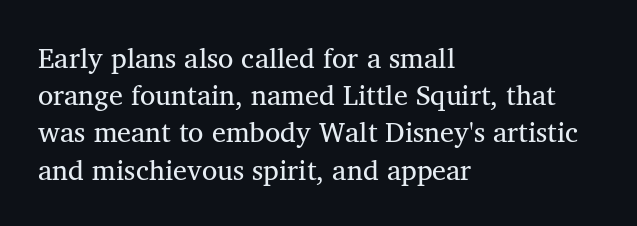
Q: Is the text bold? A: No.
Q: Is the text italic (slanted)? A: No, it is upright.
Q: Is the typeface a serif or a sans-serif typeface? A: Serif.
Q: Is the text underlined? A: No.
Q: How is the paragraph aligned? A: Left-aligned.
Q: Is the spacing between letters normal or unusually wide? A: Normal.
Q: Is the spacing between lines tight, normal or loose? A: Normal.
Q: Width (condensed, normal, or wide)? A: Normal.
Q: Stroke contrast? A: Medium.
Q: x-height? A: Medium.
Q: Monospaced? A: No.
